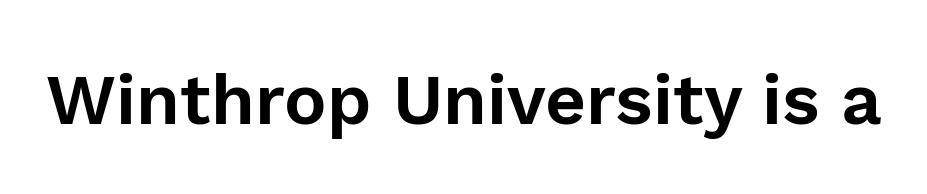
{"serif": "no", "italic": "no", "width": "normal", "x_height": "medium", "monospaced": "no", "underline": "no", "letter_spacing": "normal", "letter_spacing_em": 0.0, "glyph_px": 71}
